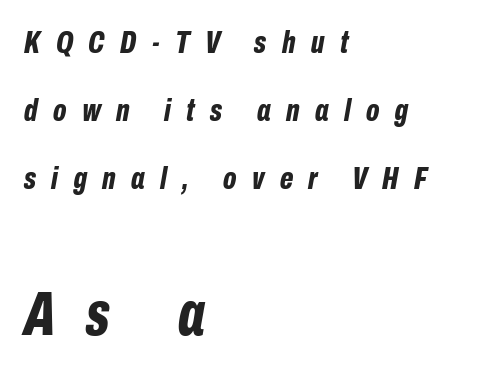
These lines stack with their left ends in a neat column. Varying glyph widths throughout — classic text-font behaviour. Italic: yes, the glyphs are oblique. Two sizes are in play, and the larger belongs to the second block. Compared with typical paragraphs, the rows here are farther apart.
